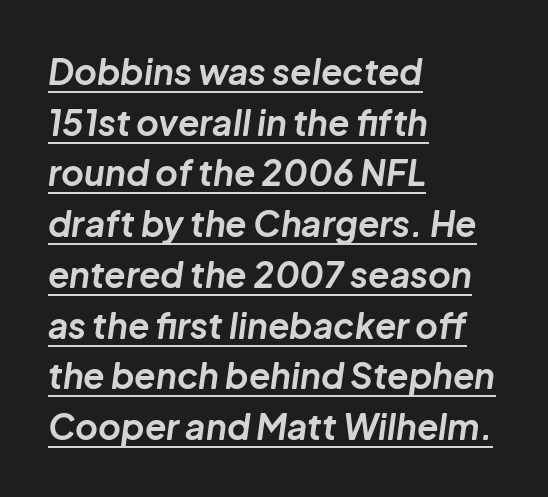
{"italic": "yes", "lean": "right", "slant_degrees": 8, "bold": "yes", "weight": "bold", "width": "normal", "stroke_contrast": "low", "x_height": "medium", "monospaced": "no", "underline": "yes", "align": "left", "line_spacing": "normal", "line_spacing_ratio": 1.45, "letter_spacing": "normal", "letter_spacing_em": 0.0, "glyph_px": 35}
